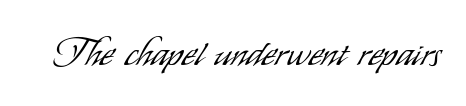
Are there feet on the stems? There aren't — it's a sans. The words here are not underlined. In terms of letterspacing, this is plain default setting. Do the characters align in a grid? No, the font is proportional. This is not heavy type; no bold has been used.
